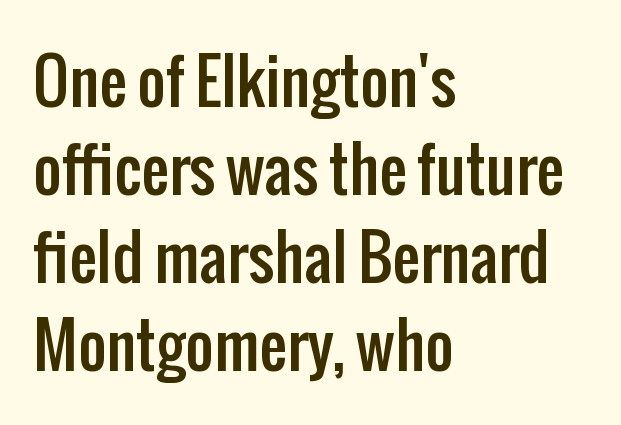
The image shows 62 px condensed sans-serif type, upright; set left-aligned, normal line spacing (1.42x), normal letter spacing, not underlined; low stroke contrast and a medium x-height.
